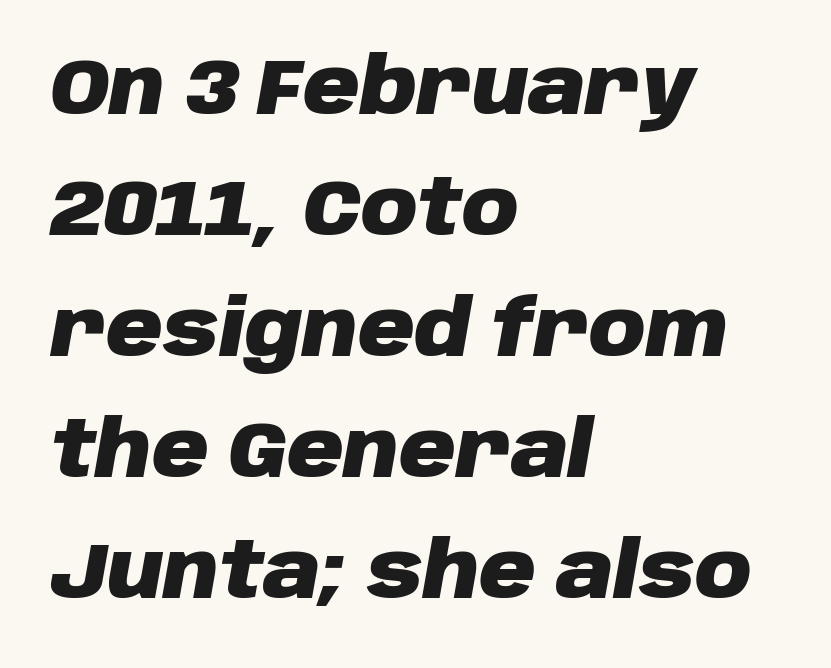
A typesetter would call this proportional, since set widths differ per character. Baseline-to-baseline distance is the conventional proportion of letter height. The typesetter chose a ragged-right arrangement here. Here the glyphs are tracked normally, forming tight word shapes. The typesetting leans heavy: a genuine bold. Words float on clear page, feet unadorned.
